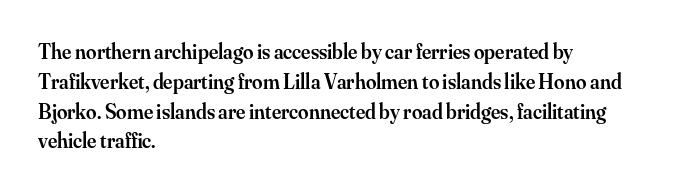
Q: Is the text bold? A: Semi-bold.
Q: Is the text italic (slanted)? A: No, it is upright.
Q: Is the text underlined? A: No.
Q: How is the paragraph aligned? A: Left-aligned.
Q: Is the spacing between letters normal or unusually wide? A: Normal.
Q: Is the spacing between lines tight, normal or loose? A: Normal.
